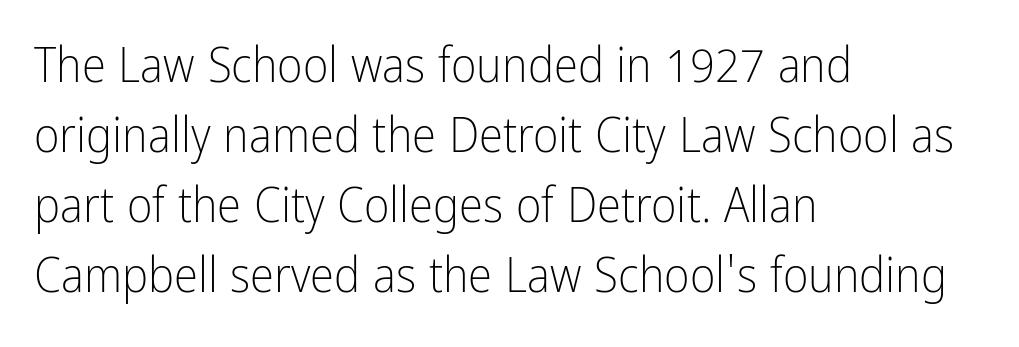
The image shows 49 px light, condensed sans-serif type, upright; set left-aligned, normal line spacing (1.43x), normal letter spacing, not underlined; low stroke contrast and a medium x-height.
